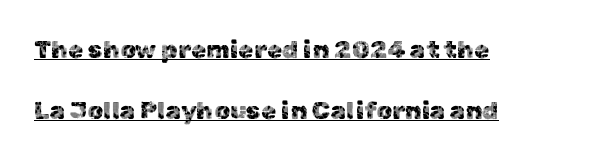
{"italic": "no", "underline": "yes", "align": "left", "line_spacing": "loose", "line_spacing_ratio": 2.45, "letter_spacing": "normal", "letter_spacing_em": 0.0, "glyph_px": 25}
